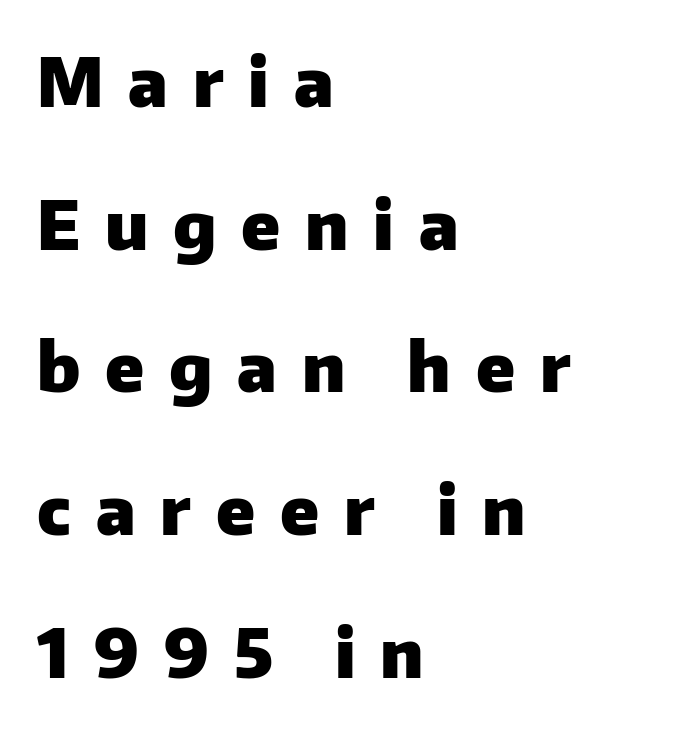
Q: Is the text bold? A: Yes.
Q: Is the text italic (slanted)? A: No, it is upright.
Q: Is the typeface a serif or a sans-serif typeface? A: Sans-serif.
Q: Is the text underlined? A: No.
Q: How is the paragraph aligned? A: Left-aligned.
Q: Is the spacing between letters normal or unusually wide? A: Unusually wide.
Q: Is the spacing between lines tight, normal or loose? A: Loose.
Q: Width (condensed, normal, or wide)? A: Normal.
Q: Stroke contrast? A: Low.
Q: x-height? A: Medium.
Q: Monospaced? A: No.
